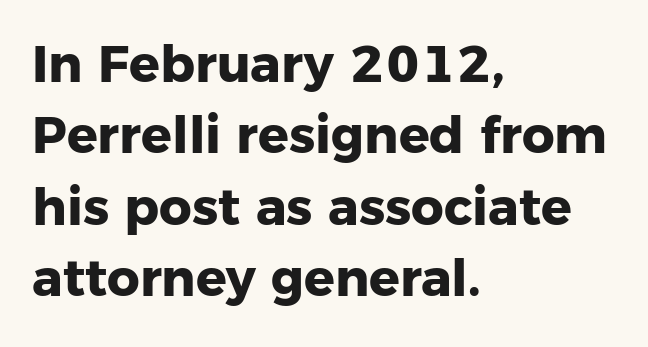
{"serif": "no", "italic": "no", "bold": "yes", "weight": "heavy", "width": "normal", "stroke_contrast": "low", "x_height": "medium", "monospaced": "no", "underline": "no", "align": "left", "line_spacing": "normal", "line_spacing_ratio": 1.4, "letter_spacing": "normal", "letter_spacing_em": 0.0, "glyph_px": 51}
